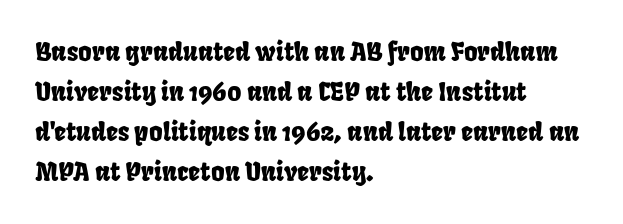
Descender tails drop into unmarked territory. Leading matches the norm, producing a regular column. Here the glyphs are tracked normally, forming tight word shapes. In CSS terms this would be text-align: left.
